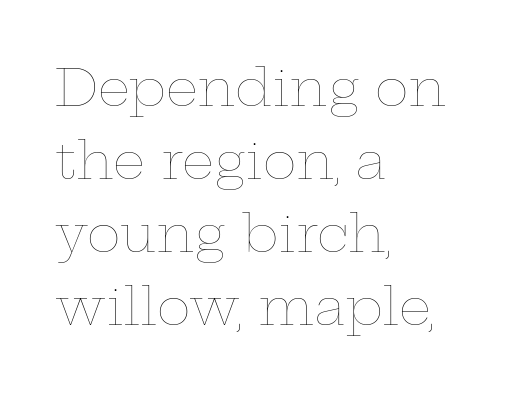
{"italic": "no", "bold": "no", "weight": "thin", "width": "wide", "stroke_contrast": "low", "x_height": "medium", "monospaced": "no", "underline": "no", "align": "left", "line_spacing": "normal", "line_spacing_ratio": 1.43, "letter_spacing": "normal", "letter_spacing_em": 0.0, "glyph_px": 51}
